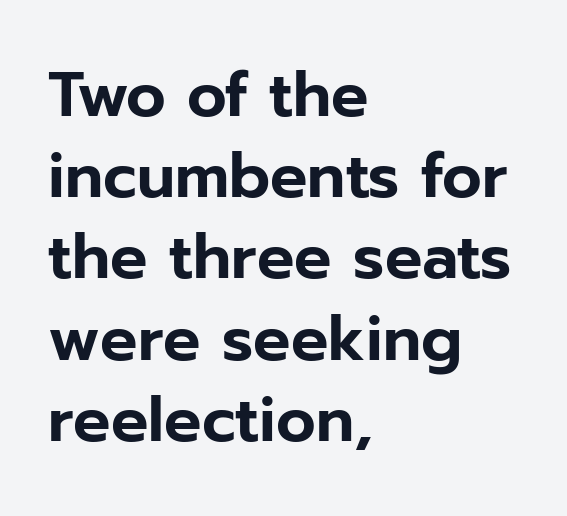
{"serif": "no", "italic": "no", "width": "normal", "stroke_contrast": "low", "x_height": "medium", "monospaced": "no", "underline": "no", "align": "left", "line_spacing": "normal", "line_spacing_ratio": 1.31, "letter_spacing": "normal", "letter_spacing_em": 0.0, "glyph_px": 62}
